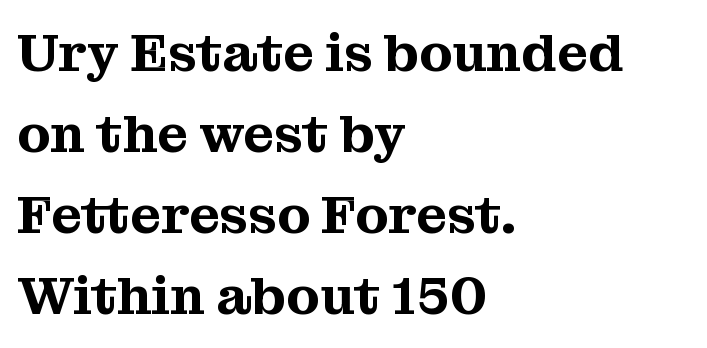
The image shows 54 px serif type, upright; set left-aligned, normal line spacing (1.5x), normal letter spacing, not underlined; medium stroke contrast and a medium x-height.
